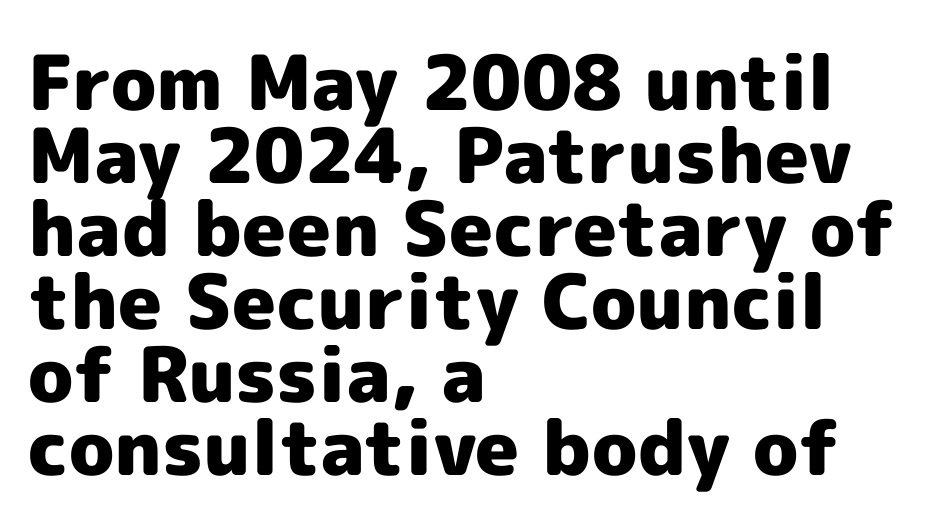
{"serif": "no", "italic": "no", "bold": "yes", "weight": "heavy", "width": "normal", "x_height": "medium", "monospaced": "no", "underline": "no", "align": "left", "line_spacing": "tight", "line_spacing_ratio": 0.96, "letter_spacing": "normal", "letter_spacing_em": 0.0, "glyph_px": 76}
